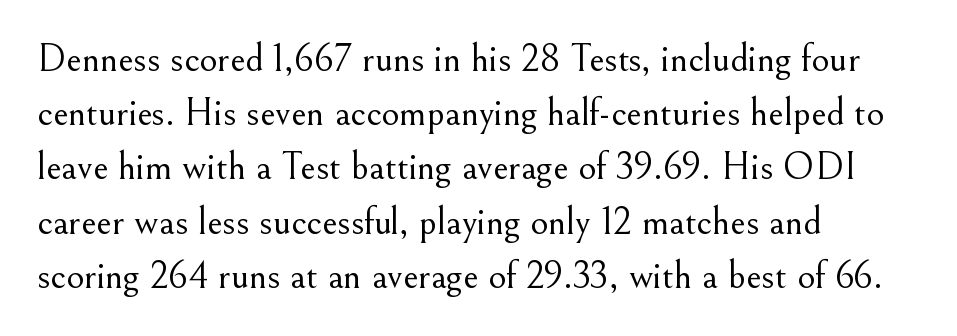
The image shows 39 px light serif type, upright; set left-aligned, normal line spacing (1.39x), normal letter spacing, not underlined; medium stroke contrast and a small x-height.
